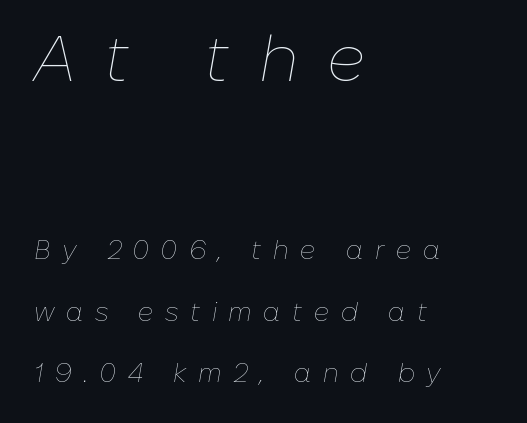
The image shows 65 px thin type, italic (leaning right); set left-aligned, loose line spacing (2.37x), unusually wide letter spacing (+0.44 em), not underlined; the first (top) block is 2.5x larger; low stroke contrast and a medium x-height.
